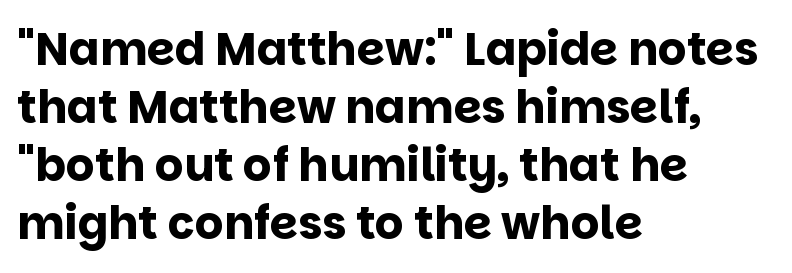
{"serif": "no", "italic": "no", "bold": "yes", "weight": "bold", "width": "normal", "stroke_contrast": "low", "x_height": "large", "monospaced": "no", "underline": "no", "align": "left", "line_spacing": "normal", "line_spacing_ratio": 1.29, "letter_spacing": "normal", "letter_spacing_em": 0.0, "glyph_px": 45}
